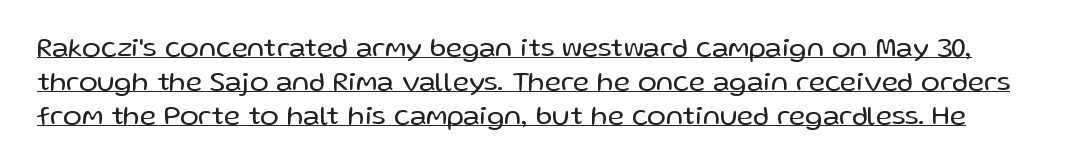
{"serif": "no", "italic": "no", "bold": "no", "weight": "regular", "width": "normal", "stroke_contrast": "low", "x_height": "medium", "monospaced": "no", "underline": "yes", "line_spacing_ratio": 1.21, "letter_spacing": "normal", "letter_spacing_em": 0.0, "glyph_px": 28}
